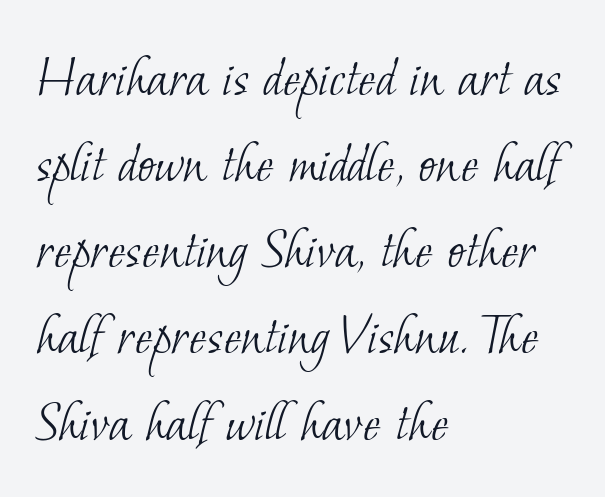
The image shows 59 px light serif type; set left-aligned, normal line spacing (1.46x), normal letter spacing, not underlined; low stroke contrast and a small x-height.
